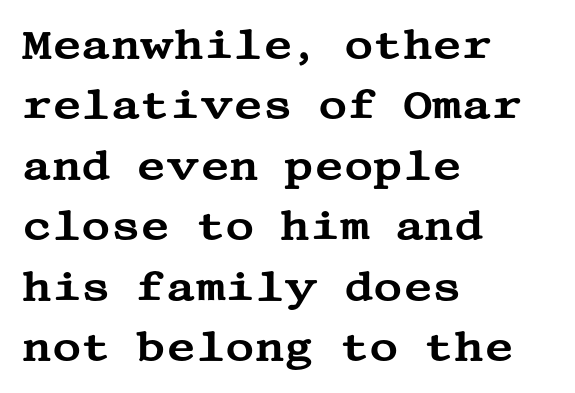
{"serif": "yes", "italic": "no", "width": "wide", "stroke_contrast": "medium", "x_height": "large", "underline": "no", "align": "left", "line_spacing": "normal", "line_spacing_ratio": 1.51, "letter_spacing": "normal", "letter_spacing_em": 0.0, "glyph_px": 40}
